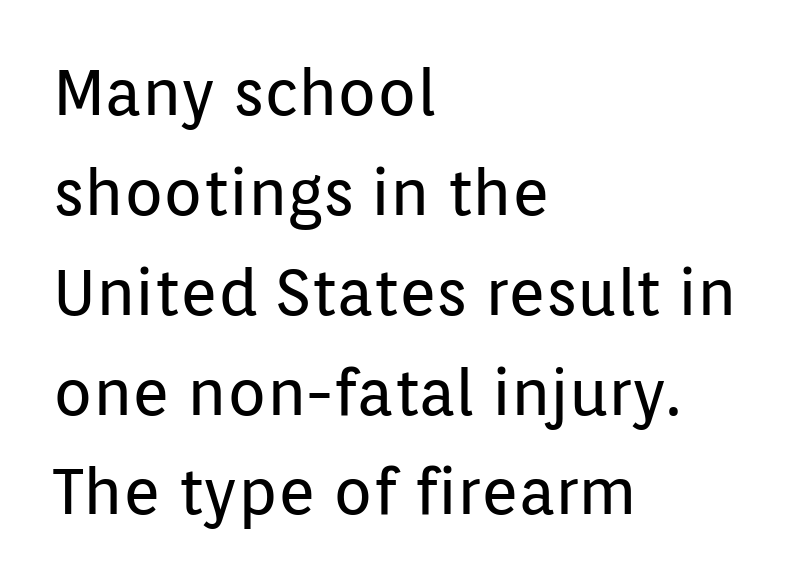
The image shows 64 px regular-weight sans-serif type, upright; set left-aligned, normal line spacing (1.56x), normal letter spacing, not underlined; low stroke contrast and a medium x-height.
